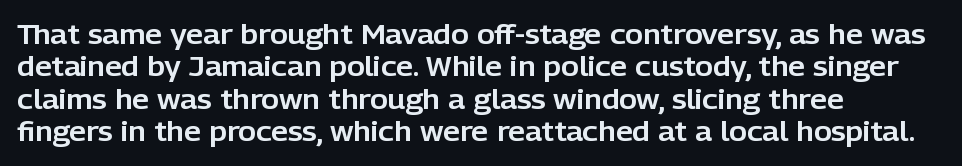
The image shows 27 px text type, upright; set left-aligned, line spacing 1.2x, normal letter spacing, not underlined.
